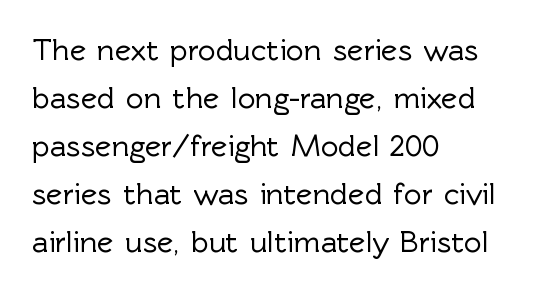
Q: Is the text italic (slanted)? A: No, it is upright.
Q: Is the typeface a serif or a sans-serif typeface? A: Sans-serif.
Q: Is the text underlined? A: No.
Q: How is the paragraph aligned? A: Left-aligned.
Q: Is the spacing between letters normal or unusually wide? A: Normal.
Q: Is the spacing between lines tight, normal or loose? A: Normal.
Q: Width (condensed, normal, or wide)? A: Normal.
Q: x-height? A: Medium.
Q: Monospaced? A: No.
